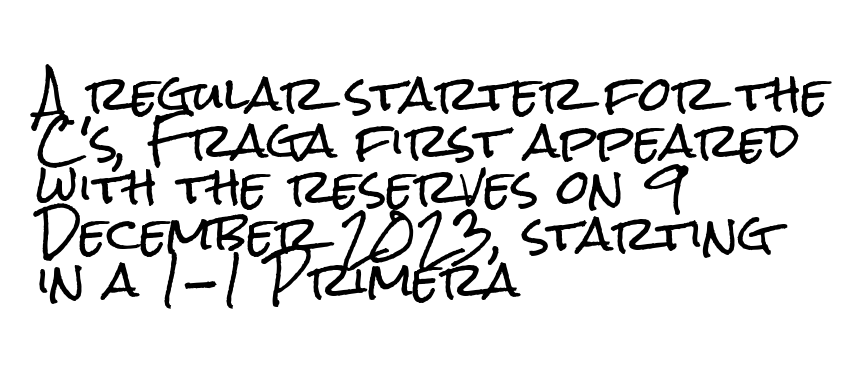
Q: Is the text italic (slanted)? A: No, it is upright.
Q: Is the typeface a serif or a sans-serif typeface? A: Sans-serif.
Q: Is the text underlined? A: No.
Q: How is the paragraph aligned? A: Left-aligned.
Q: Is the spacing between letters normal or unusually wide? A: Normal.
Q: Is the spacing between lines tight, normal or loose? A: Tight.
Q: Width (condensed, normal, or wide)? A: Condensed.
Q: Stroke contrast? A: Low.
Q: x-height? A: Medium.
Q: Monospaced? A: No.
